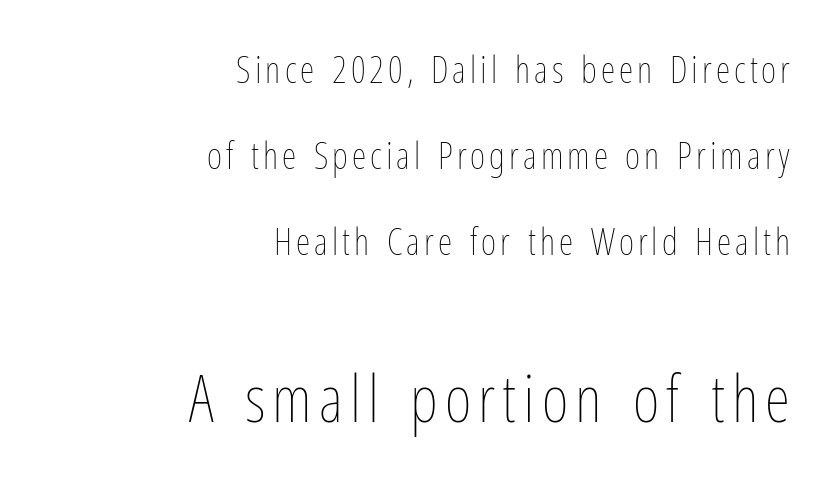
Compared with a typical body face, this is equally light or lighter still. Spacing verdict: proportional, widths tailored to each character. The passage shown stacks its lines with a broad gap. It's the straight-up-and-down kind of type.
